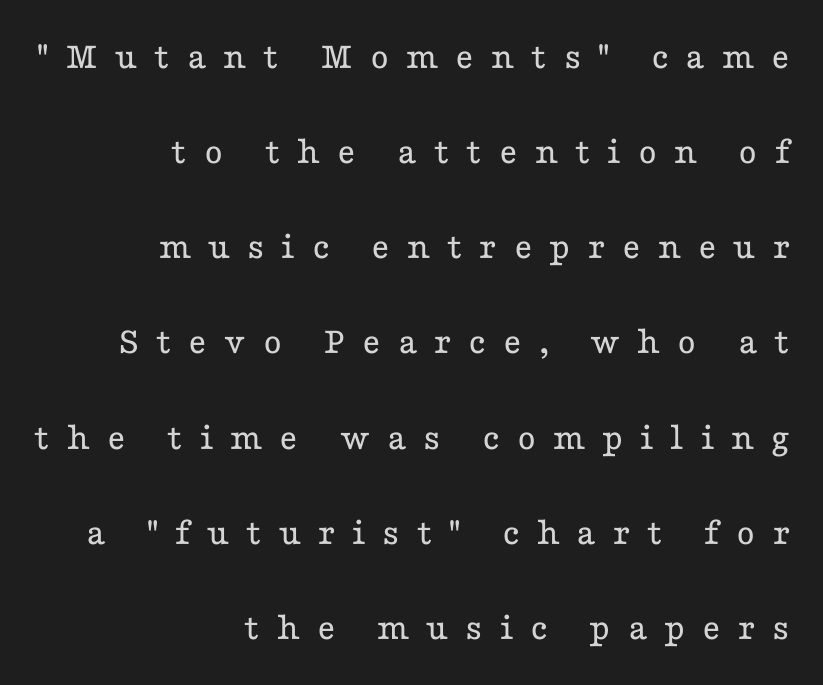
Q: Is the text bold? A: No.
Q: Is the text italic (slanted)? A: No, it is upright.
Q: Is the typeface a serif or a sans-serif typeface? A: Serif.
Q: Is the text underlined? A: No.
Q: How is the paragraph aligned? A: Right-aligned.
Q: Is the spacing between letters normal or unusually wide? A: Unusually wide.
Q: Is the spacing between lines tight, normal or loose? A: Loose.
Q: Width (condensed, normal, or wide)? A: Wide.
Q: Stroke contrast? A: Low.
Q: x-height? A: Medium.
Q: Monospaced? A: No.
